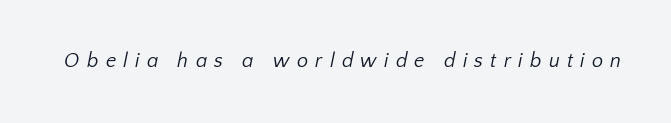
The image shows 20 px text type; set unusually wide letter spacing (+0.36 em), not underlined.
